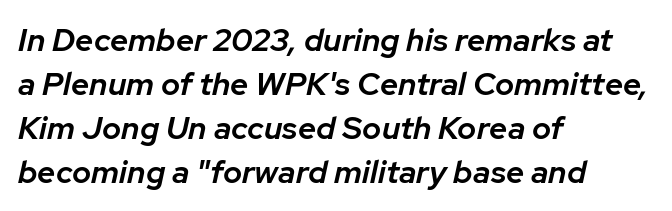
Q: Is the text bold? A: Semi-bold.
Q: Is the text italic (slanted)? A: Yes, it leans right by about 12 degrees.
Q: Is the text underlined? A: No.
Q: How is the paragraph aligned? A: Left-aligned.
Q: Is the spacing between letters normal or unusually wide? A: Normal.
Q: Is the spacing between lines tight, normal or loose? A: Normal.
Q: Width (condensed, normal, or wide)? A: Normal.
Q: Stroke contrast? A: Low.
Q: x-height? A: Medium.
Q: Monospaced? A: No.
